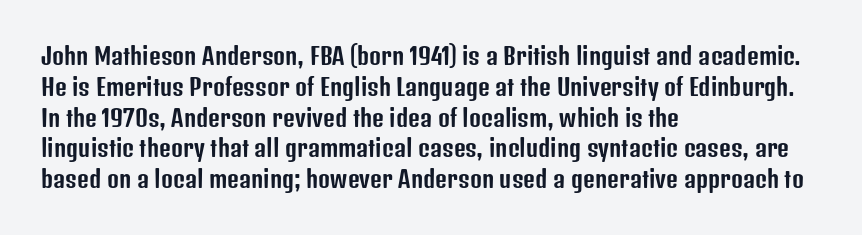
Q: Is the text italic (slanted)? A: No, it is upright.
Q: Is the text underlined? A: No.
Q: How is the paragraph aligned? A: Left-aligned.
Q: Is the spacing between letters normal or unusually wide? A: Normal.
Q: Is the spacing between lines tight, normal or loose? A: Normal.
